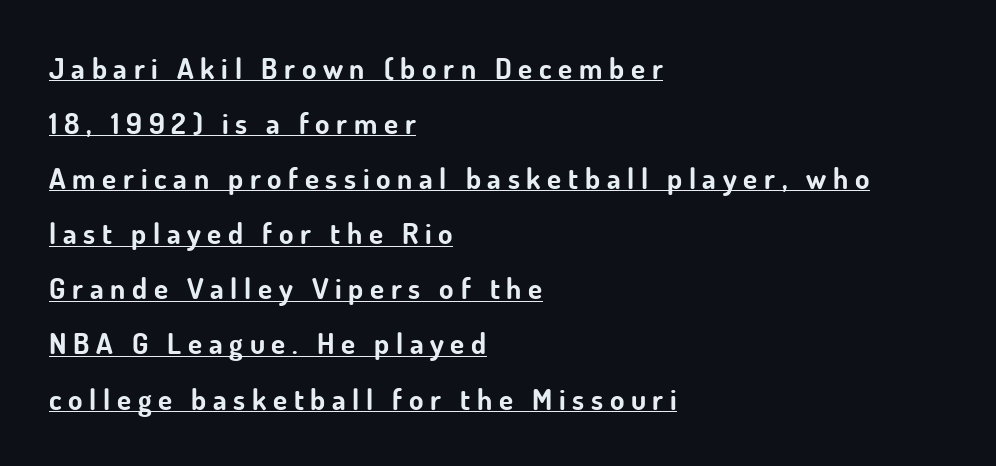
Notice how a bar underscores the lettering throughout. Observe the wide spacing: letters keep a clear distance from each other. This sample uses an upright cut, with every glyph sitting square on the baseline. The letters advance in unequal steps, a hallmark of proportional type. The text was rendered using a sans face with plain stroke endings.
